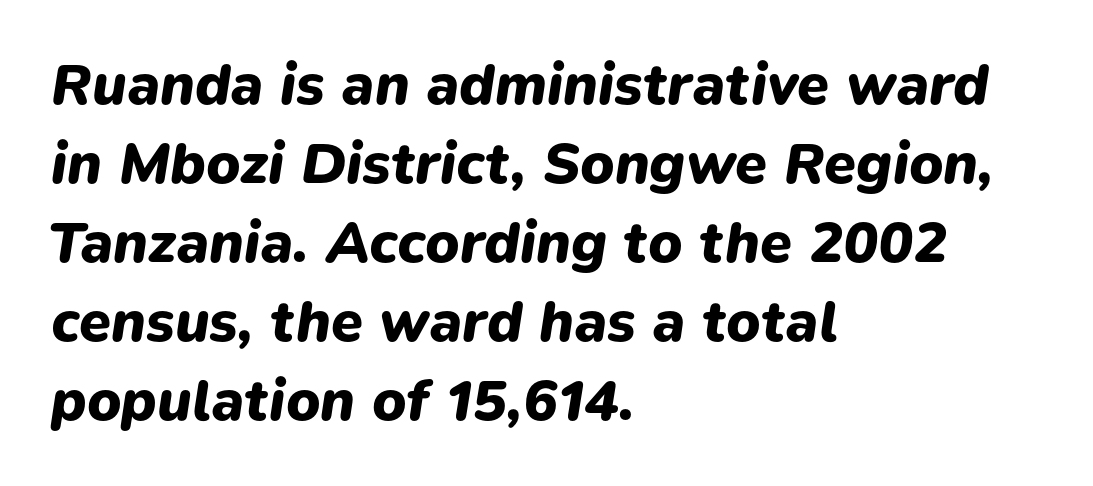
Q: Is the text bold? A: Yes.
Q: Is the text italic (slanted)? A: Yes, it leans right by about 9 degrees.
Q: Is the text underlined? A: No.
Q: How is the paragraph aligned? A: Left-aligned.
Q: Is the spacing between letters normal or unusually wide? A: Normal.
Q: Is the spacing between lines tight, normal or loose? A: Normal.
Q: Width (condensed, normal, or wide)? A: Normal.
Q: Stroke contrast? A: Low.
Q: x-height? A: Medium.
Q: Monospaced? A: No.
